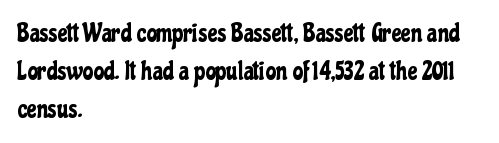
The image shows 26 px text type, upright; set left-aligned, normal line spacing (1.47x), normal letter spacing, not underlined.
